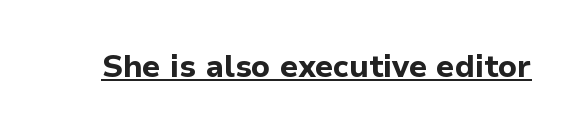
Unlike a traditional serif, this face leaves its strokes unadorned. The type sits square on the baseline with zero lean. What weight is shown? A full bold with thick strokes. You could not count columns in this text — the font is proportionally spaced. Check the space under the baseline: a stroke is drawn there. The letters sit at their default tracking, neither squeezed nor spread.
